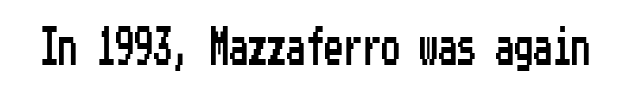
The image shows 38 px condensed sans-serif type, upright; set normal letter spacing, not underlined; low stroke contrast and a medium x-height.
